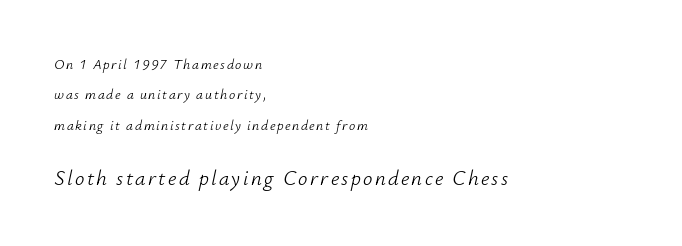
Q: Is the text bold? A: No.
Q: Is the text italic (slanted)? A: Yes, it leans right by about 12 degrees.
Q: Is the text underlined? A: No.
Q: How is the paragraph aligned? A: Left-aligned.
Q: Is the spacing between lines tight, normal or loose? A: Loose.
Q: Which block of text is set in a larger size, the first (top) or the second (bottom)? A: The second (bottom) one.
